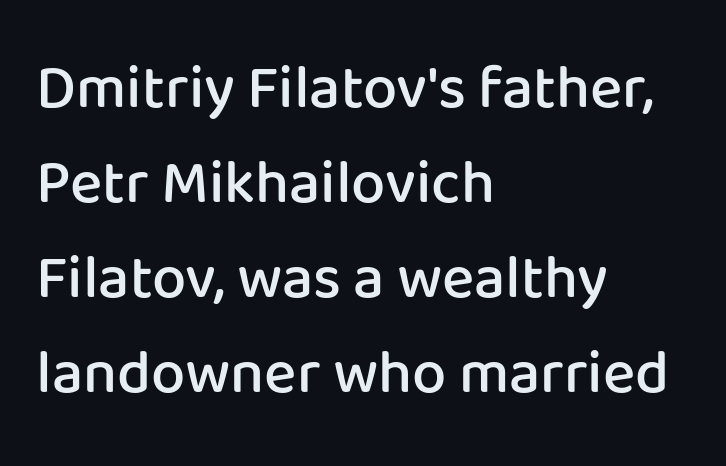
The image shows 61 px semibold sans-serif type, upright; set left-aligned, normal line spacing (1.56x), normal letter spacing, not underlined; low stroke contrast and a medium x-height.
